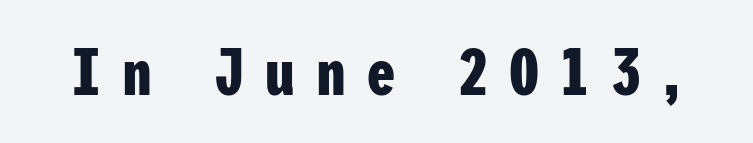
The passage shown is typeset with a sans-serif family. Substantial extra tracking has been applied to these lines. Type without underlining. The typography opts for an upright posture over an oblique one.
